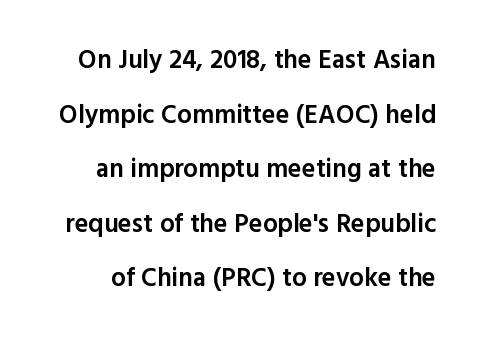
The image shows 26 px text type, upright; set loose line spacing (2.1x), normal letter spacing, not underlined.
